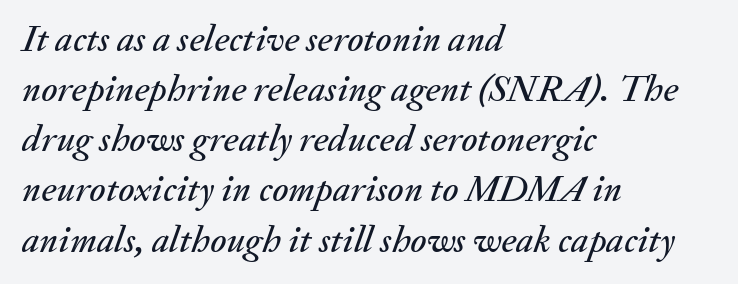
The gap between lines stays unmarked. Between one letter and the next there's only the usual sliver of space. The paragraph has a hard left edge and a soft right edge. Each letter keeps its own natural width here, so spacing adapts to shape. A typesetter would call this leading conventional body-copy spacing. Style check: oblique.
